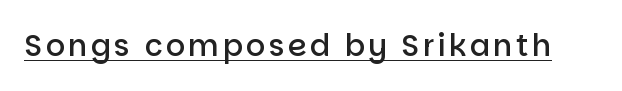
Q: Is the text bold? A: Semi-bold.
Q: Is the text italic (slanted)? A: No, it is upright.
Q: Is the typeface a serif or a sans-serif typeface? A: Sans-serif.
Q: Is the text underlined? A: Yes.
Q: Width (condensed, normal, or wide)? A: Normal.
Q: Stroke contrast? A: Low.
Q: x-height? A: Large.
Q: Monospaced? A: No.
